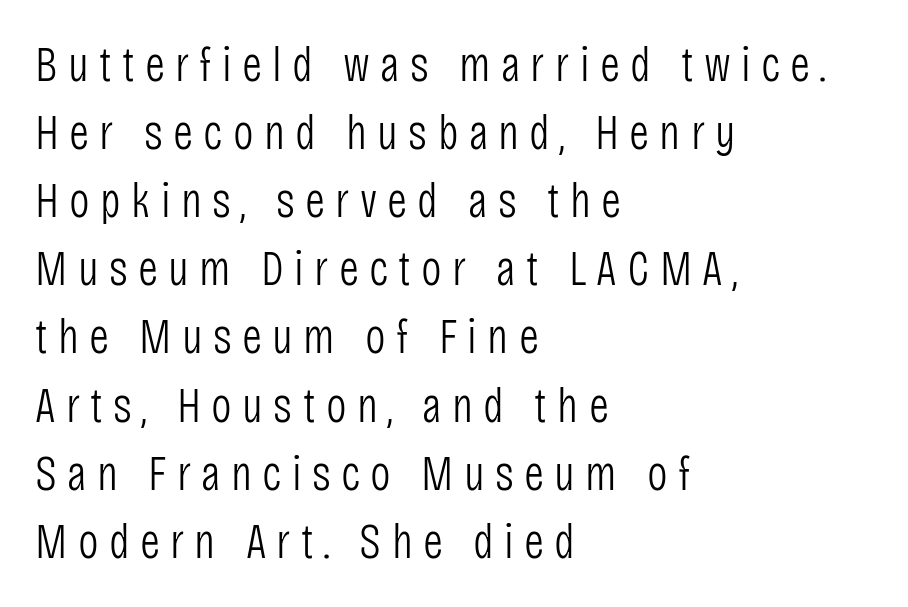
Q: Is the text bold? A: No.
Q: Is the text italic (slanted)? A: No, it is upright.
Q: Is the typeface a serif or a sans-serif typeface? A: Sans-serif.
Q: Is the text underlined? A: No.
Q: How is the paragraph aligned? A: Left-aligned.
Q: Is the spacing between letters normal or unusually wide? A: Unusually wide.
Q: Is the spacing between lines tight, normal or loose? A: Normal.
Q: Width (condensed, normal, or wide)? A: Condensed.
Q: Stroke contrast? A: Low.
Q: x-height? A: Large.
Q: Monospaced? A: No.
